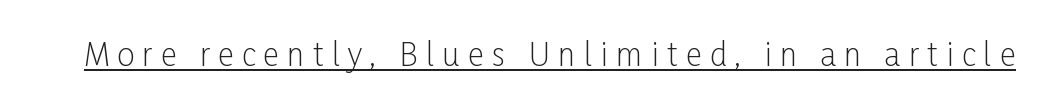
This is the regular roman posture of the typeface. How are the letters spaced? Widely, with obvious added tracking. Is this a fixed-width face? No — the glyphs have proportional, varying widths. Ink coverage per letter is moderate at most. No feet cap the strokes, marking this as sans-serif type. The lettering is marked with a stroke running underneath it.
